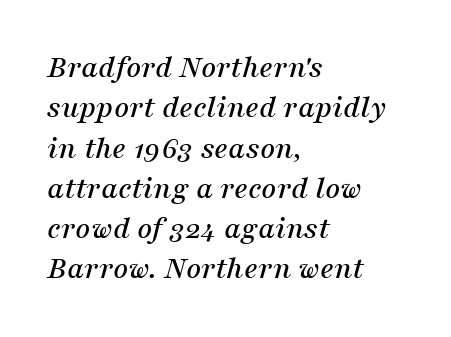
The image shows 33 px serif type, italic (leaning right); set left-aligned, line spacing 1.22x, normal letter spacing, not underlined; medium stroke contrast and a medium x-height.
